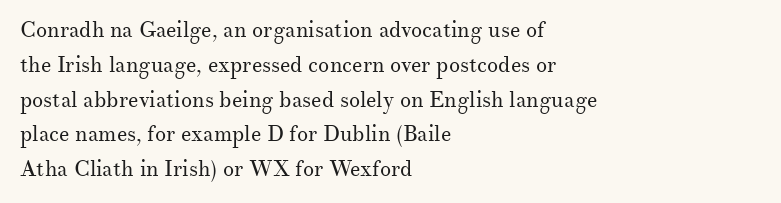
Q: Is the text bold? A: No.
Q: Is the text italic (slanted)? A: No, it is upright.
Q: Is the text underlined? A: No.
Q: How is the paragraph aligned? A: Left-aligned.
Q: Is the spacing between letters normal or unusually wide? A: Normal.
Q: Is the spacing between lines tight, normal or loose? A: Normal.
